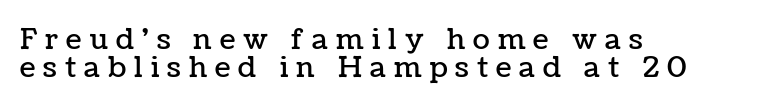
The image shows 28 px text type, upright; set left-aligned, tight line spacing (0.99x), unusually wide letter spacing (+0.29 em), not underlined; low stroke contrast and a medium x-height.
